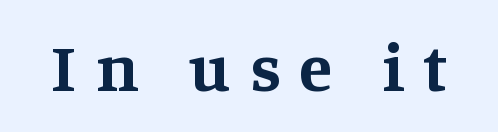
Caption: bold face, heavy strokes. The font's upright variant was chosen for this text. Spacing verdict: proportional, widths tailored to each character. Look at the tracking — it's clearly loosened, letters drifting apart. To sum up the face: it has serifs. The strip under each line holds only bare page.
